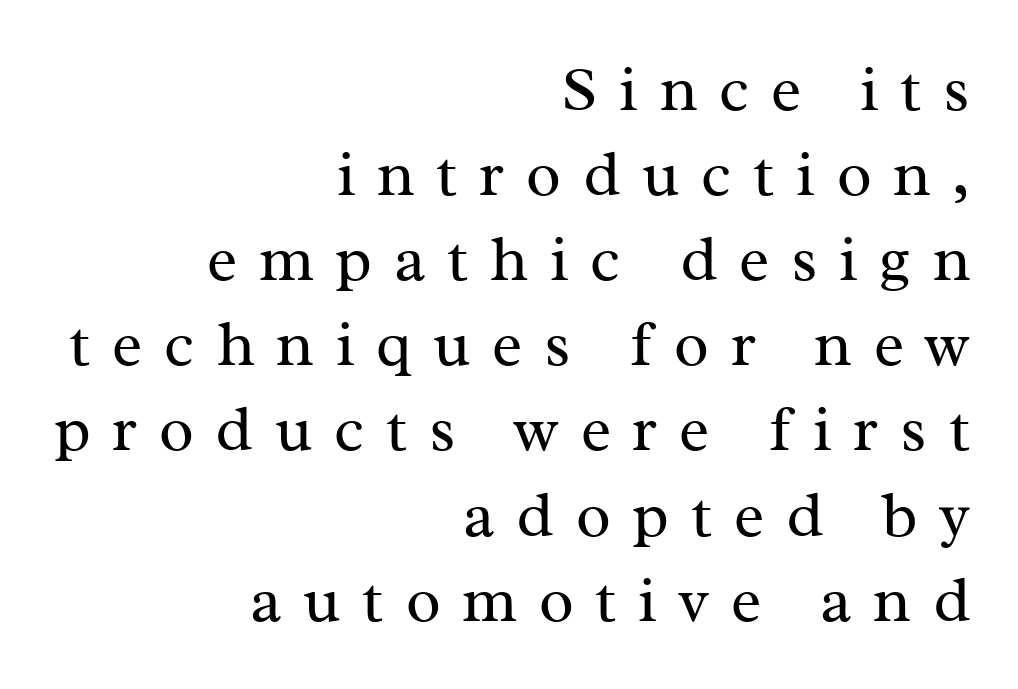
Q: Is the text bold? A: No.
Q: Is the text italic (slanted)? A: No, it is upright.
Q: Is the typeface a serif or a sans-serif typeface? A: Serif.
Q: Is the text underlined? A: No.
Q: How is the paragraph aligned? A: Right-aligned.
Q: Is the spacing between letters normal or unusually wide? A: Unusually wide.
Q: Is the spacing between lines tight, normal or loose? A: Normal.
Q: Width (condensed, normal, or wide)? A: Normal.
Q: Stroke contrast? A: Medium.
Q: x-height? A: Medium.
Q: Monospaced? A: No.
